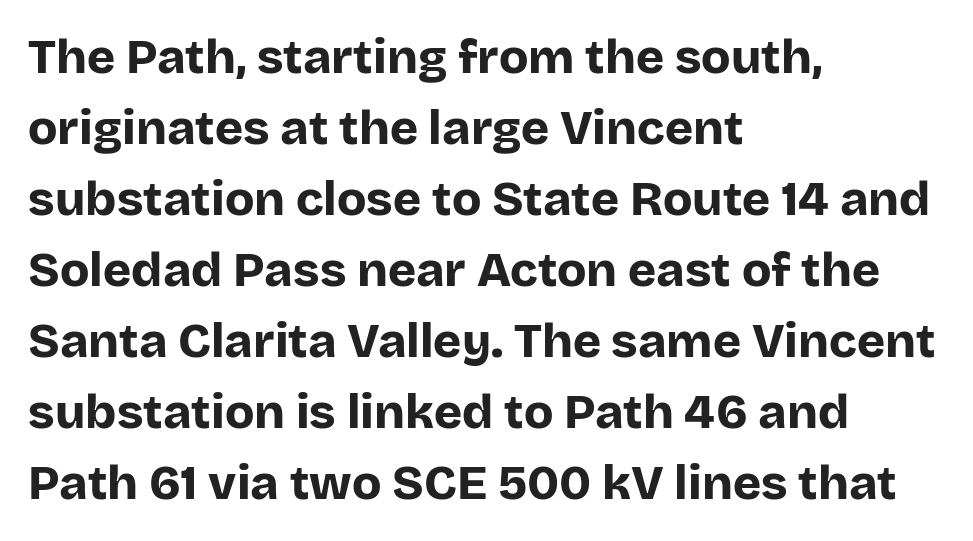
The image shows 48 px bold sans-serif type, upright; set left-aligned, normal line spacing (1.48x), normal letter spacing, not underlined; low stroke contrast and a large x-height.
